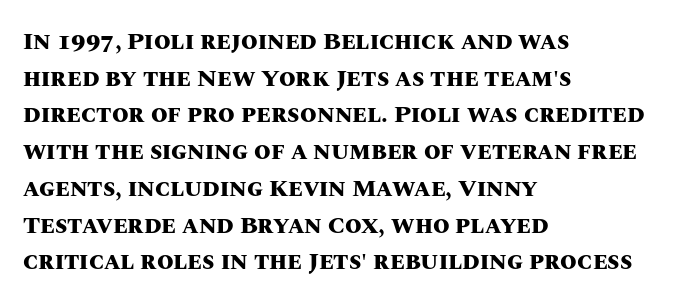
A typesetter would call this zero additional tracking. The letters stand upright; this is a roman face. Regular leading. The passage is arranged the way most books set body copy — flush left. Rule under the text: the space is simply empty. Strokes here are thick enough to call this a true bold.
